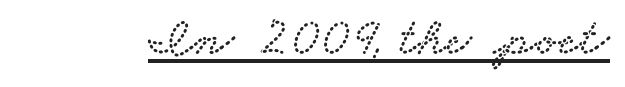
{"serif": "yes", "width": "wide", "stroke_contrast": "low", "x_height": "small", "monospaced": "no", "underline": "yes", "letter_spacing": "normal", "letter_spacing_em": 0.0, "glyph_px": 54}
